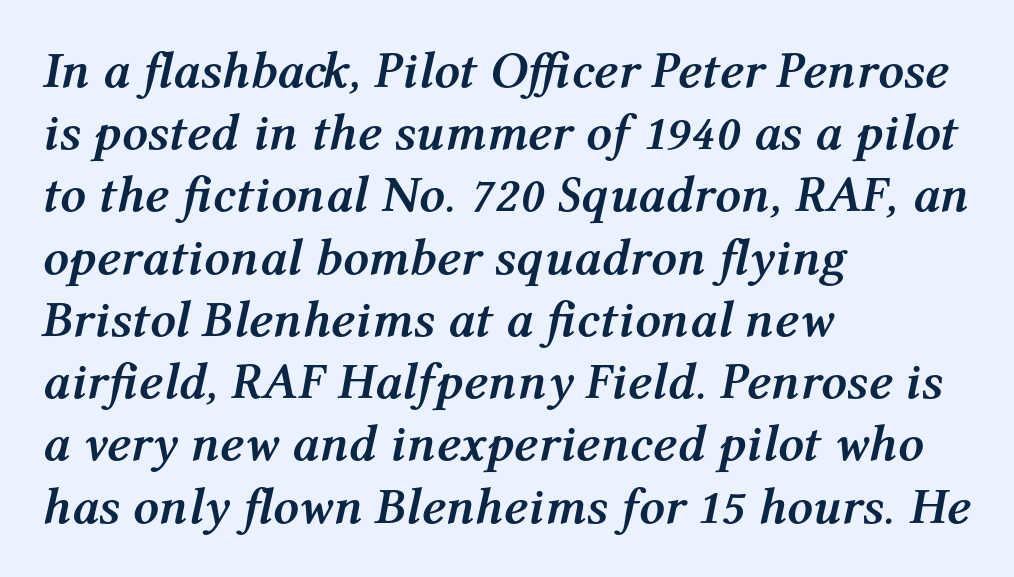
You can tell it's italic because the verticals aren't actually vertical. No extra tracking has been applied to these lines. Line starts are locked; line ends wander. This sample has the flowing, uneven cadence of proportional lettering. Honestly, there is no underline to notice here at all.
